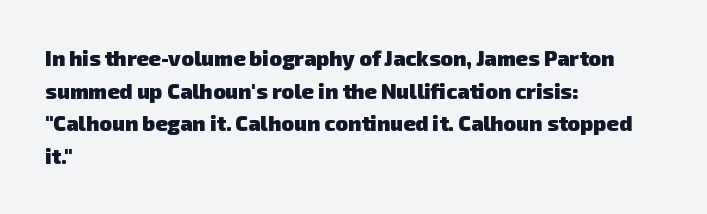
Just letters on the line, the space beneath them empty. If you measured baseline to baseline, you'd find a middling distance. As a designer I'd log this as weight 700, bold. This sample is left-justified, so line endings fall wherever the words run out. Inter-character spacing is left at the font's built-in metrics.
